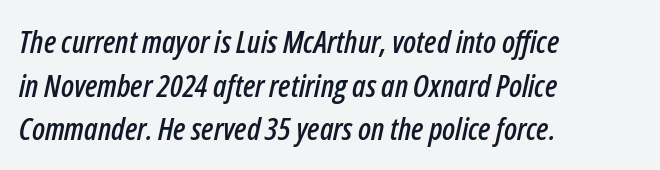
{"italic": "yes", "lean": "right", "slant_degrees": 12, "width": "condensed", "stroke_contrast": "low", "x_height": "medium", "monospaced": "no", "underline": "no", "align": "left", "line_spacing": "normal", "line_spacing_ratio": 1.41, "letter_spacing": "normal", "letter_spacing_em": 0.0, "glyph_px": 31}
